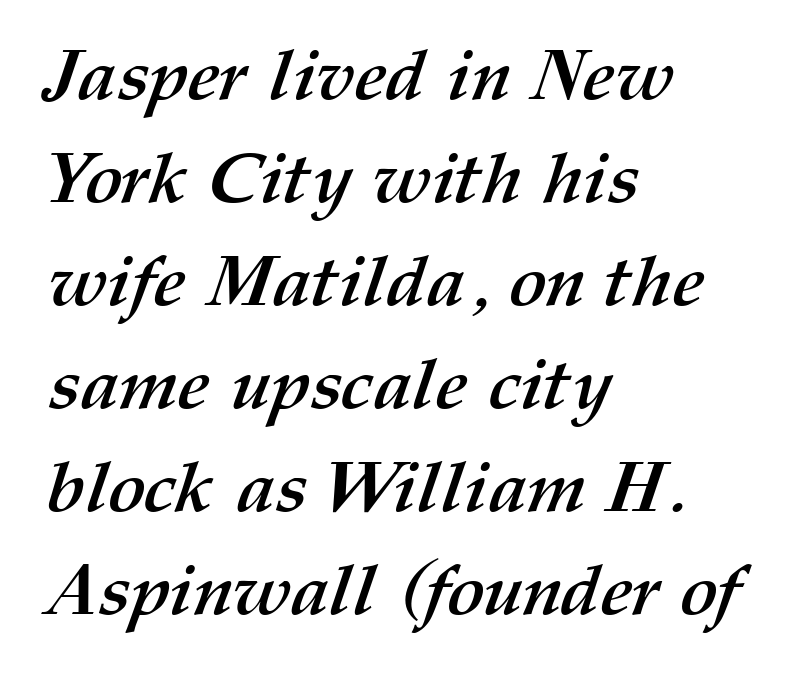
Q: Is the text bold? A: Yes.
Q: Is the text underlined? A: No.
Q: How is the paragraph aligned? A: Left-aligned.
Q: Is the spacing between letters normal or unusually wide? A: Normal.
Q: Is the spacing between lines tight, normal or loose? A: Normal.
Q: Width (condensed, normal, or wide)? A: Normal.
Q: Stroke contrast? A: Medium.
Q: x-height? A: Medium.
Q: Monospaced? A: No.
